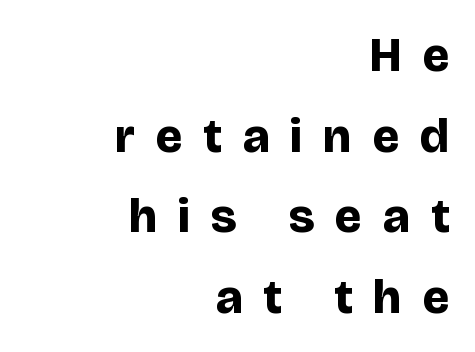
{"serif": "no", "italic": "no", "bold": "yes", "weight": "bold", "width": "normal", "stroke_contrast": "low", "x_height": "large", "monospaced": "no", "underline": "no", "align": "right", "line_spacing": "normal", "line_spacing_ratio": 1.68, "letter_spacing": "wide", "letter_spacing_em": 0.44, "glyph_px": 48}
